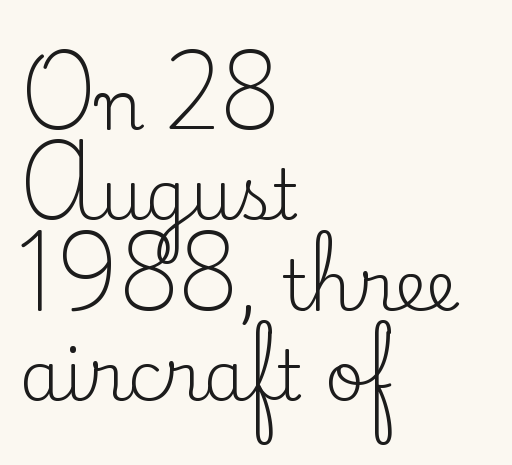
{"italic": "no", "bold": "no", "weight": "regular", "width": "normal", "stroke_contrast": "low", "x_height": "small", "monospaced": "no", "underline": "no", "align": "left", "line_spacing": "normal", "line_spacing_ratio": 1.31, "letter_spacing": "normal", "letter_spacing_em": 0.0, "glyph_px": 69}
